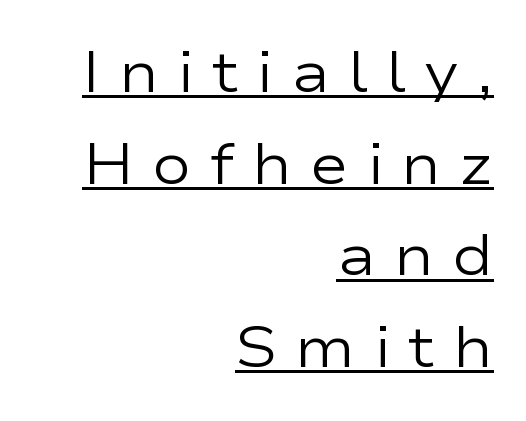
{"serif": "no", "italic": "no", "bold": "no", "weight": "regular", "width": "wide", "stroke_contrast": "low", "x_height": "medium", "monospaced": "no", "underline": "yes", "align": "right", "line_spacing": "normal", "line_spacing_ratio": 1.58, "letter_spacing": "wide", "letter_spacing_em": 0.31, "glyph_px": 58}
